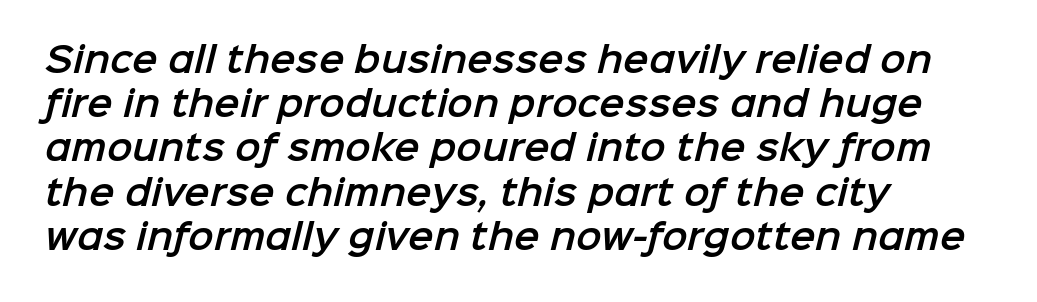
The image shows 34 px sans-serif type; set left-aligned, normal line spacing (1.3x), normal letter spacing, not underlined; low stroke contrast and a medium x-height.
